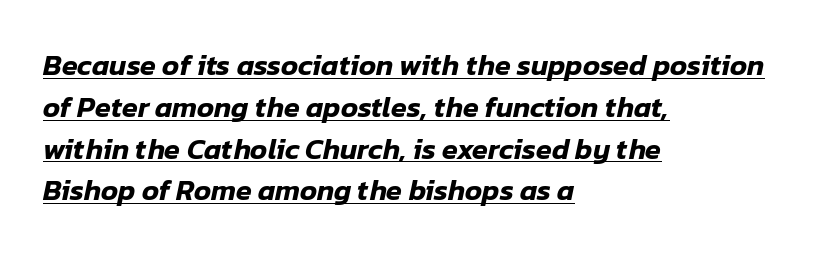
Q: Is the text italic (slanted)? A: Yes, it leans right by about 12 degrees.
Q: Is the text underlined? A: Yes.
Q: How is the paragraph aligned? A: Left-aligned.
Q: Is the spacing between letters normal or unusually wide? A: Normal.
Q: Is the spacing between lines tight, normal or loose? A: Normal.
Q: Width (condensed, normal, or wide)? A: Normal.
Q: Stroke contrast? A: Low.
Q: x-height? A: Medium.
Q: Monospaced? A: No.
